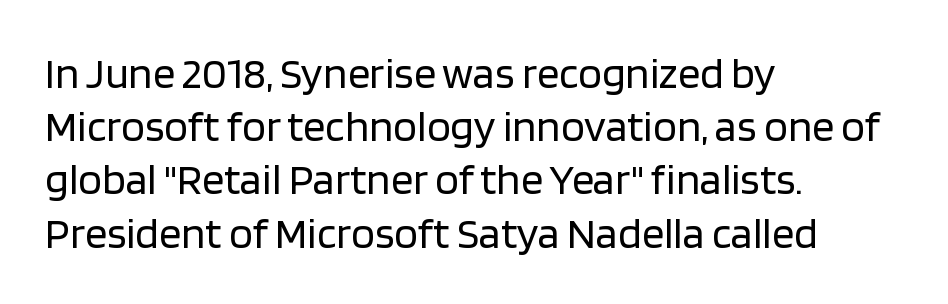
Q: Is the text bold? A: No.
Q: Is the text italic (slanted)? A: No, it is upright.
Q: Is the typeface a serif or a sans-serif typeface? A: Sans-serif.
Q: Is the text underlined? A: No.
Q: How is the paragraph aligned? A: Left-aligned.
Q: Is the spacing between letters normal or unusually wide? A: Normal.
Q: Width (condensed, normal, or wide)? A: Normal.
Q: Stroke contrast? A: Low.
Q: x-height? A: Large.
Q: Monospaced? A: No.
